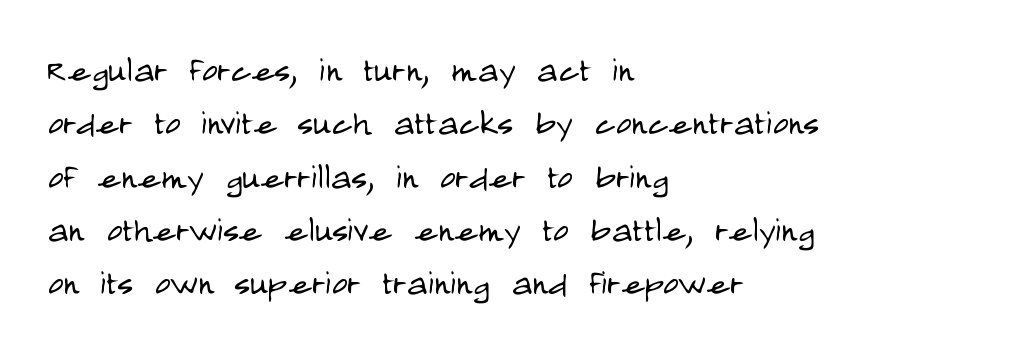
This rendering uses left alignment, leaving the right contour irregular. Inter-character spacing is left at the font's built-in metrics. This sample has the flowing, uneven cadence of proportional lettering. The weight tops out at a normal text grade. Posture: vertical. The designer went with a sans here, leaving each stem footless.
